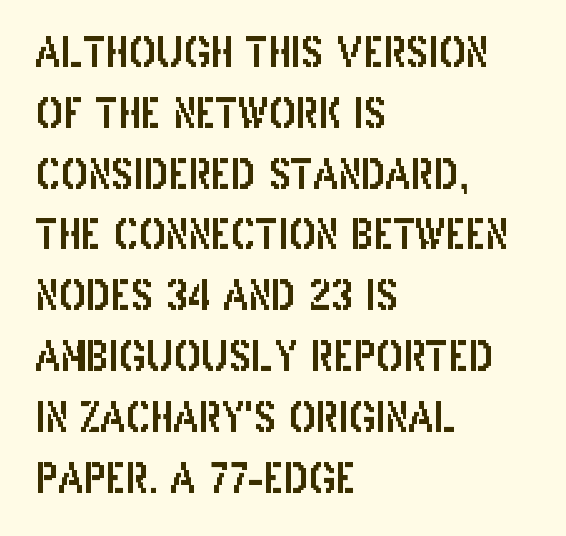
Q: Is the text italic (slanted)? A: No, it is upright.
Q: Is the typeface a serif or a sans-serif typeface? A: Sans-serif.
Q: Is the text underlined? A: No.
Q: How is the paragraph aligned? A: Left-aligned.
Q: Is the spacing between letters normal or unusually wide? A: Normal.
Q: Is the spacing between lines tight, normal or loose? A: Normal.
Q: Width (condensed, normal, or wide)? A: Condensed.
Q: Stroke contrast? A: Low.
Q: x-height? A: Large.
Q: Monospaced? A: No.
